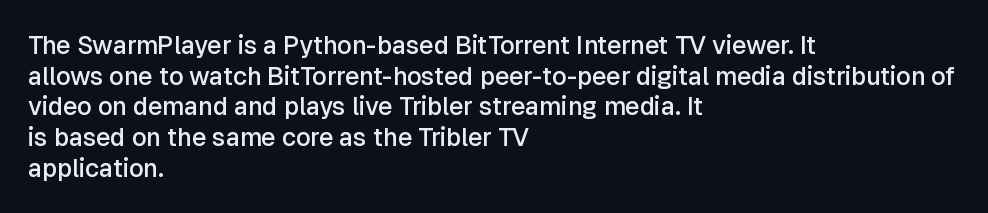
The text block is weighted toward the left margin, trailing off unevenly rightward. What weight is shown? A semibold, between regular and bold. Look at the tracking — it's just the regular setting, nothing added. Quick note: not italic, upright. A bare baseline throughout the passage.
